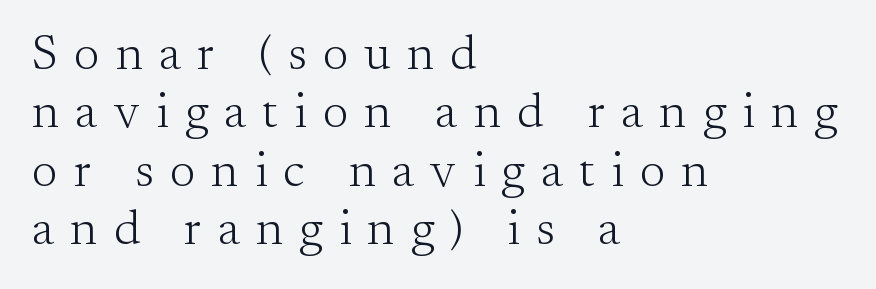
{"serif": "yes", "italic": "no", "bold": "no", "weight": "light", "width": "normal", "stroke_contrast": "medium", "x_height": "small", "monospaced": "no", "underline": "no", "align": "left", "line_spacing_ratio": 1.19, "letter_spacing": "wide", "letter_spacing_em": 0.33, "glyph_px": 49}
